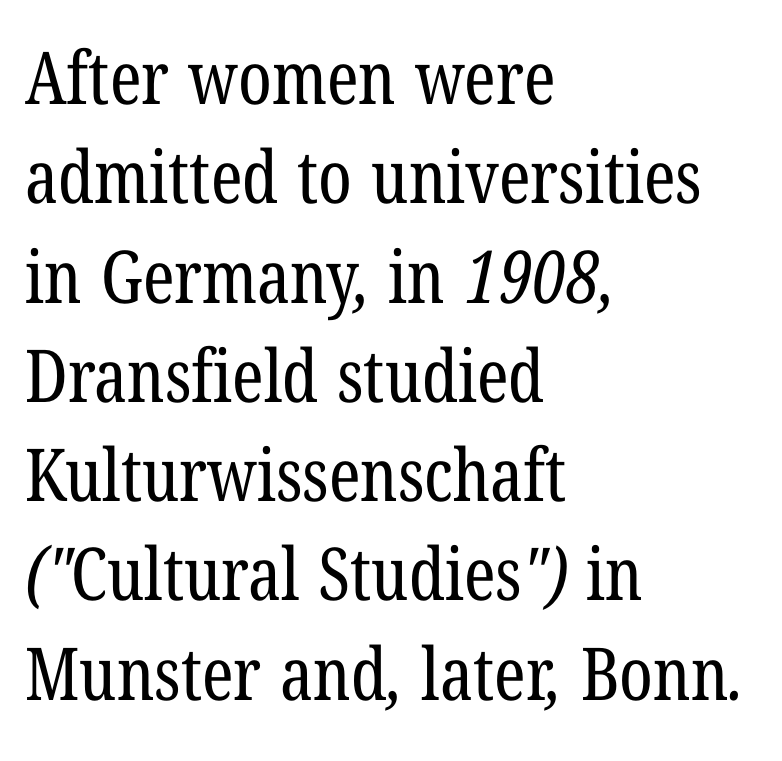
{"serif": "yes", "bold": "no", "weight": "regular", "width": "condensed", "stroke_contrast": "low", "x_height": "medium", "monospaced": "no", "underline": "no", "align": "left", "line_spacing": "normal", "line_spacing_ratio": 1.36, "letter_spacing": "normal", "letter_spacing_em": 0.0, "glyph_px": 73}
